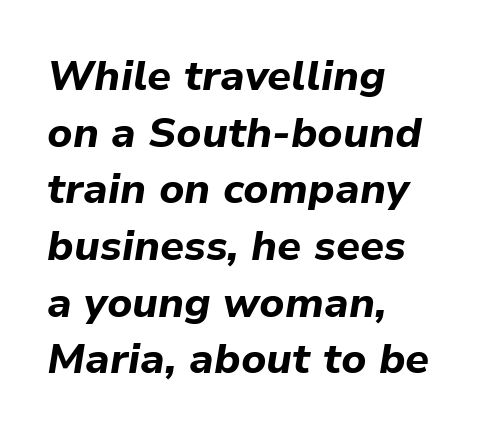
{"italic": "yes", "lean": "right", "slant_degrees": 9, "bold": "yes", "weight": "bold", "width": "normal", "stroke_contrast": "low", "x_height": "medium", "monospaced": "no", "underline": "no", "align": "left", "line_spacing": "normal", "line_spacing_ratio": 1.35, "letter_spacing": "normal", "letter_spacing_em": 0.0, "glyph_px": 42}
